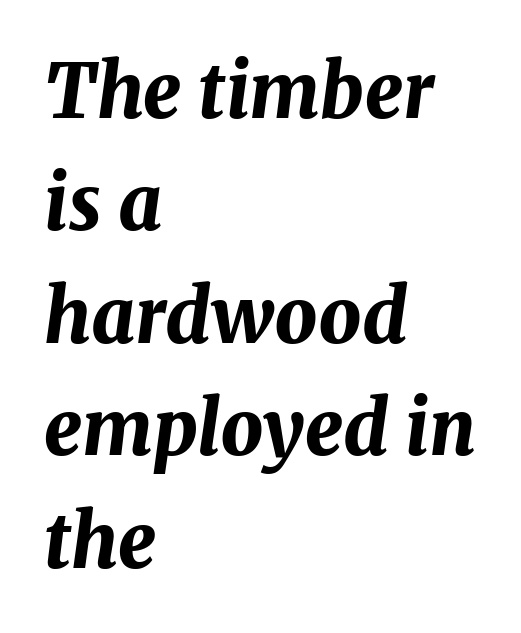
{"italic": "yes", "lean": "right", "slant_degrees": 8, "bold": "yes", "weight": "bold", "width": "normal", "stroke_contrast": "medium", "x_height": "medium", "monospaced": "no", "underline": "no", "align": "left", "line_spacing": "normal", "line_spacing_ratio": 1.5, "letter_spacing": "normal", "letter_spacing_em": 0.0, "glyph_px": 75}
